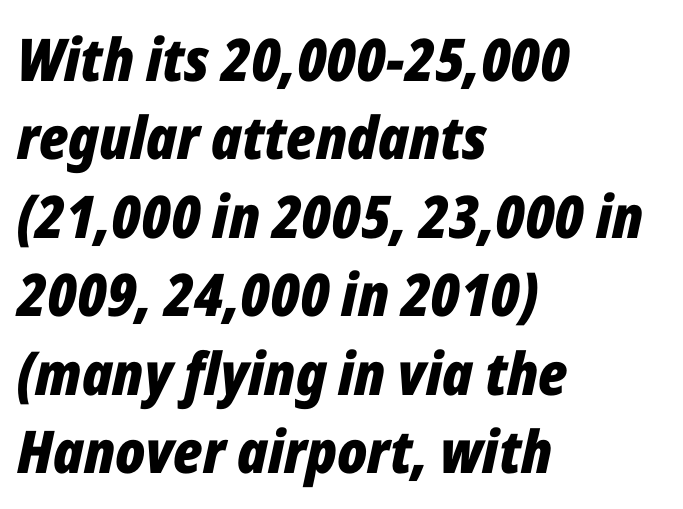
{"italic": "yes", "lean": "right", "slant_degrees": 12, "bold": "yes", "weight": "bold", "width": "condensed", "stroke_contrast": "low", "x_height": "medium", "monospaced": "no", "underline": "no", "align": "left", "line_spacing": "normal", "line_spacing_ratio": 1.33, "letter_spacing": "normal", "letter_spacing_em": 0.0, "glyph_px": 59}
